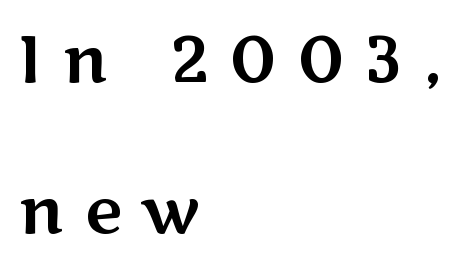
Q: Is the text italic (slanted)? A: No, it is upright.
Q: Is the typeface a serif or a sans-serif typeface? A: Sans-serif.
Q: Is the text underlined? A: No.
Q: How is the paragraph aligned? A: Left-aligned.
Q: Is the spacing between letters normal or unusually wide? A: Unusually wide.
Q: Is the spacing between lines tight, normal or loose? A: Loose.
Q: Width (condensed, normal, or wide)? A: Wide.
Q: Stroke contrast? A: Medium.
Q: x-height? A: Medium.
Q: Monospaced? A: No.
